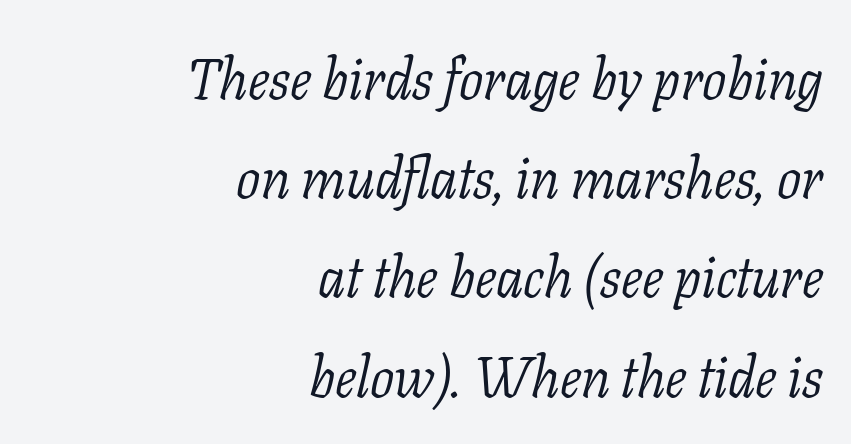
If you drew a ruler down the right edge, every line would touch it. Spacing verdict: proportional, widths tailored to each character. The gap between lines stays unmarked. Inter-character spacing is left at the font's built-in metrics. The strokes carry an ordinary text weight at most.
